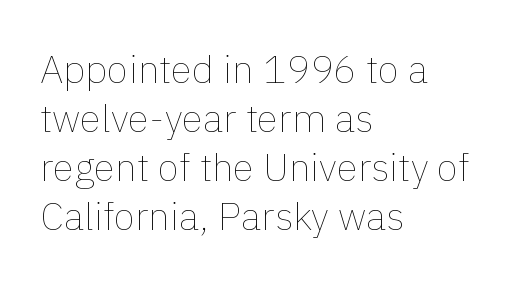
{"italic": "no", "bold": "no", "weight": "thin", "width": "normal", "stroke_contrast": "low", "x_height": "medium", "monospaced": "no", "underline": "no", "align": "left", "line_spacing": "normal", "line_spacing_ratio": 1.26, "letter_spacing": "normal", "letter_spacing_em": 0.0, "glyph_px": 39}
